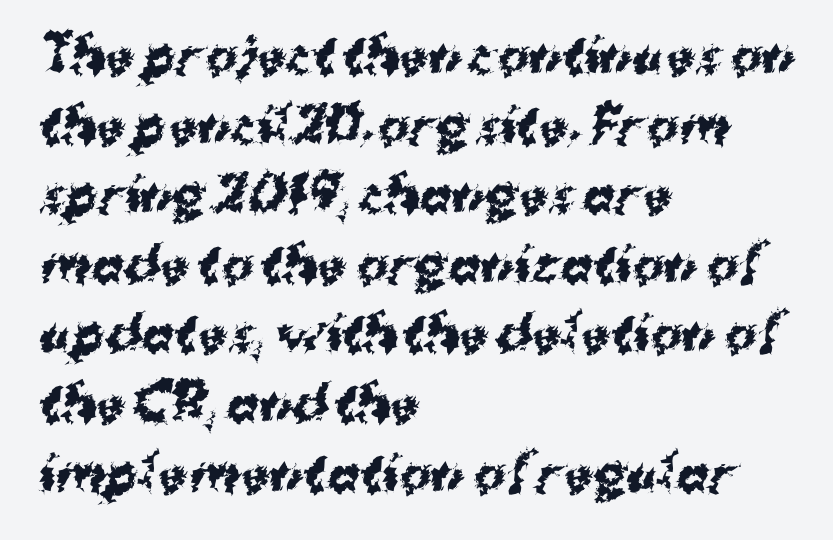
{"serif": "no", "bold": "yes", "weight": "bold", "width": "normal", "stroke_contrast": "medium", "x_height": "medium", "monospaced": "no", "underline": "no", "align": "left", "line_spacing": "normal", "line_spacing_ratio": 1.45, "letter_spacing": "normal", "letter_spacing_em": 0.0, "glyph_px": 48}
